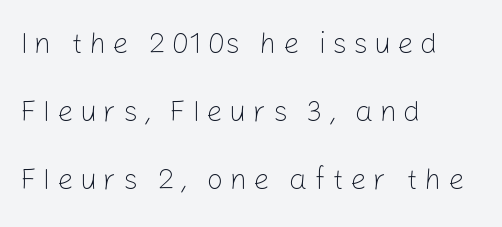
The image shows 29 px light sans-serif type, upright; set left-aligned, loose line spacing (2.34x), unusually wide letter spacing (+0.22 em), not underlined; low stroke contrast and a medium x-height.
